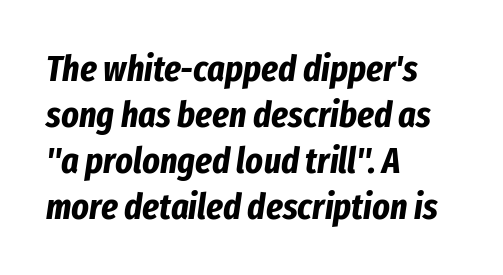
Summary of weight: heavy, a full bold. Glance below the letters and you will spot only blank space. Words appear dense and cohesive because spacing is normal. Horizontal alignment here is leftward, the default for most running prose. Do the characters align in a grid? No, the font is proportional.
